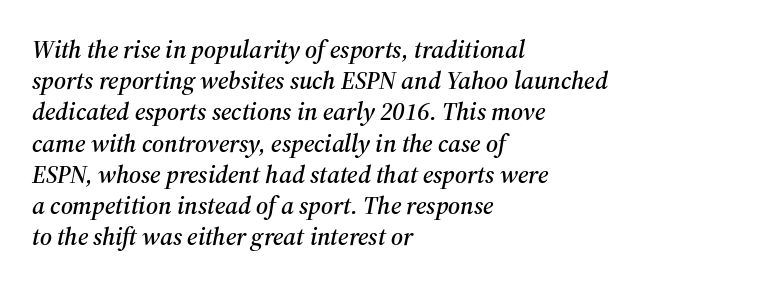
{"italic": "yes", "lean": "right", "slant_degrees": 12, "underline": "no", "align": "left", "line_spacing": "normal", "line_spacing_ratio": 1.25, "letter_spacing": "normal", "letter_spacing_em": 0.0, "glyph_px": 25}
